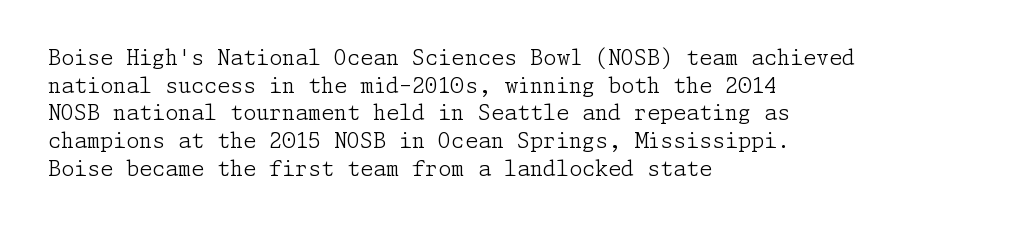
Q: Is the text bold? A: No.
Q: Is the text italic (slanted)? A: No, it is upright.
Q: Is the text underlined? A: No.
Q: How is the paragraph aligned? A: Left-aligned.
Q: Is the spacing between letters normal or unusually wide? A: Normal.
Q: Is the spacing between lines tight, normal or loose? A: Normal.
